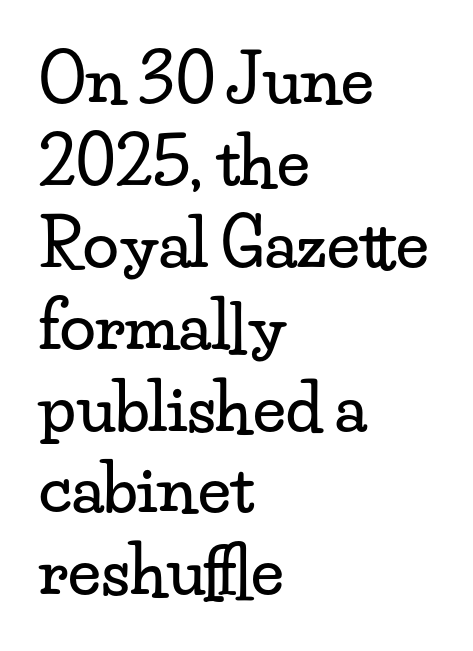
{"serif": "yes", "italic": "no", "width": "wide", "stroke_contrast": "low", "x_height": "small", "monospaced": "no", "underline": "no", "align": "left", "line_spacing": "normal", "line_spacing_ratio": 1.26, "letter_spacing": "normal", "letter_spacing_em": 0.0, "glyph_px": 65}
